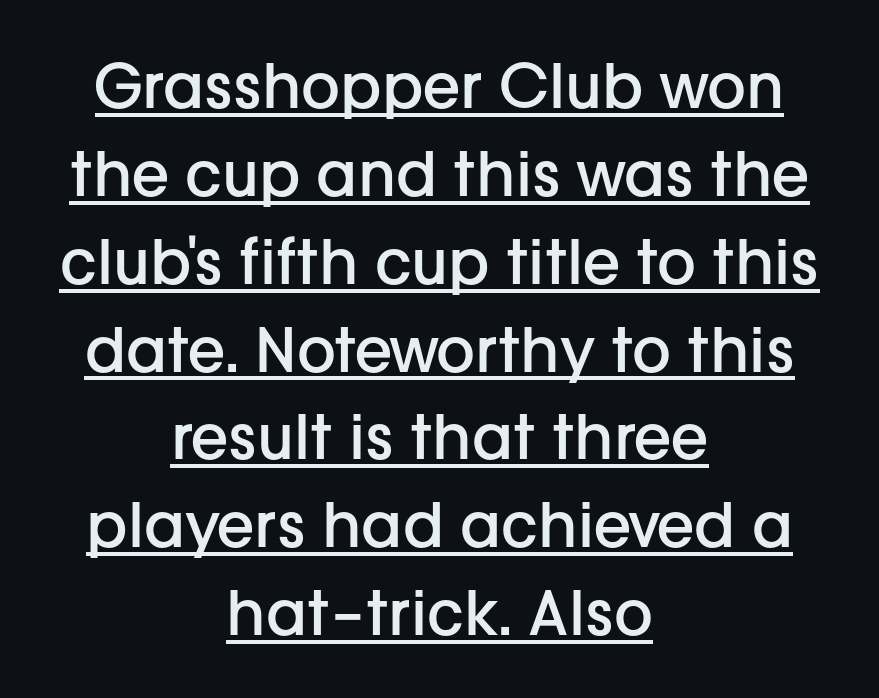
The image shows 61 px semibold sans-serif type, upright; set centered, normal line spacing (1.44x), normal letter spacing, underlined; low stroke contrast and a medium x-height.
